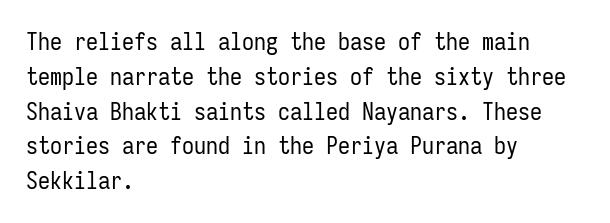
Summary of weight: not heavy and not bold. The passage shown stacks its lines at a standard gap. Upright lettering throughout. Tracking value appears to be zero — textbook default spacing.
